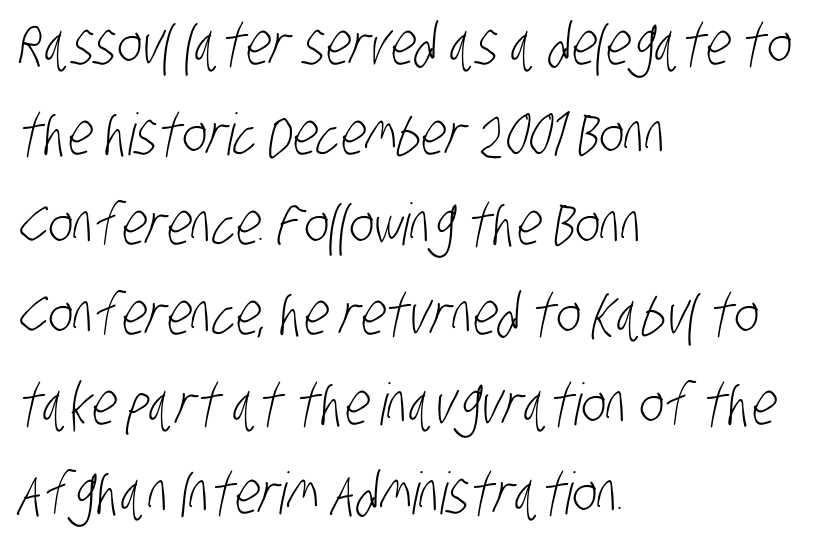
{"serif": "no", "bold": "no", "weight": "light", "width": "condensed", "stroke_contrast": "low", "x_height": "large", "monospaced": "no", "underline": "no", "align": "left", "line_spacing": "normal", "line_spacing_ratio": 1.55, "letter_spacing": "normal", "letter_spacing_em": 0.0, "glyph_px": 58}
